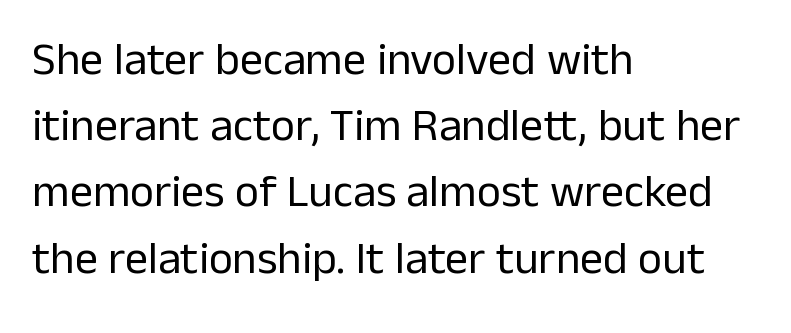
Q: Is the text bold? A: No.
Q: Is the text italic (slanted)? A: No, it is upright.
Q: Is the typeface a serif or a sans-serif typeface? A: Sans-serif.
Q: Is the text underlined? A: No.
Q: How is the paragraph aligned? A: Left-aligned.
Q: Is the spacing between letters normal or unusually wide? A: Normal.
Q: Is the spacing between lines tight, normal or loose? A: Normal.
Q: Width (condensed, normal, or wide)? A: Normal.
Q: Stroke contrast? A: Low.
Q: x-height? A: Medium.
Q: Monospaced? A: No.
